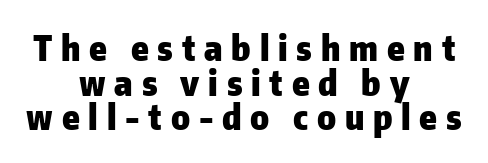
These lines are centered, leaving both edges ragged. Observe the wide spacing: letters keep a clear distance from each other. A bare baseline throughout the passage. Looks like regular typesetting: each glyph gets only the width it needs. A dark, heavy texture on the line: the type is bold.
